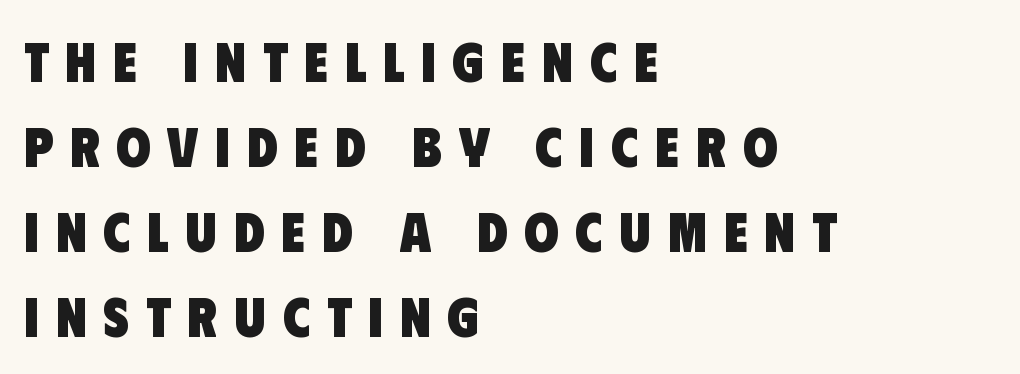
The image shows 56 px heavy, condensed sans-serif type; set left-aligned, normal line spacing (1.52x), unusually wide letter spacing (+0.3 em), not underlined; low stroke contrast and a large x-height.
